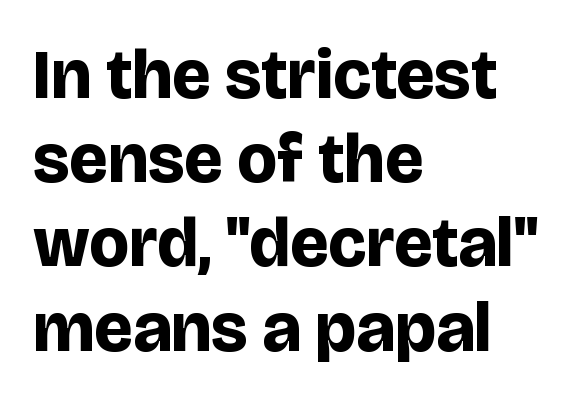
The characters display no serif detailing; their extremities are plain. The letterforms sit shoulder to shoulder at normal distance. It's the straight-up-and-down kind of type. Beneath every word, the page is bare.
